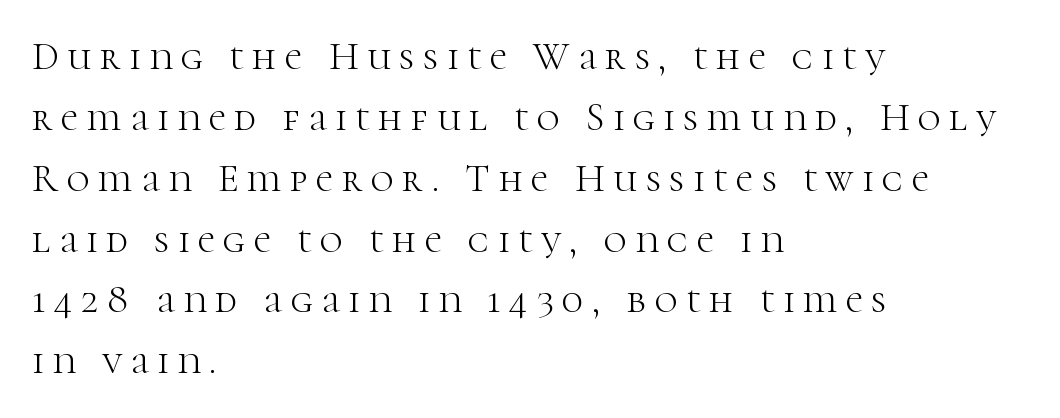
The image shows 39 px light serif type, upright; set left-aligned, normal line spacing (1.56x), unusually wide letter spacing (+0.22 em), not underlined; high stroke contrast and a medium x-height.
